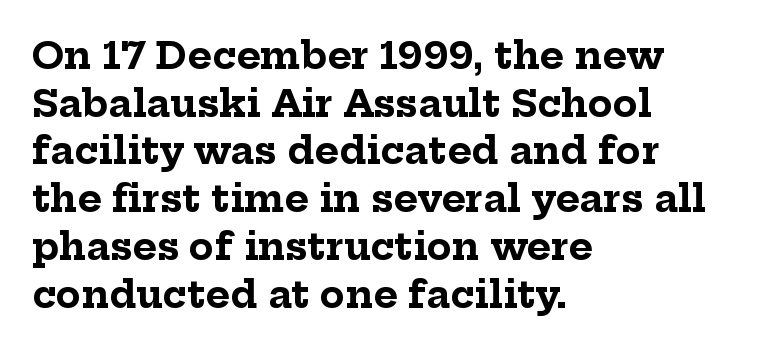
{"serif": "yes", "italic": "no", "bold": "yes", "weight": "bold", "width": "normal", "stroke_contrast": "low", "x_height": "medium", "monospaced": "no", "underline": "no", "align": "left", "line_spacing": "normal", "line_spacing_ratio": 1.29, "letter_spacing": "normal", "letter_spacing_em": 0.0, "glyph_px": 37}
